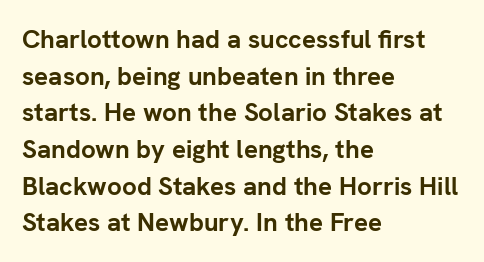
The image shows 26 px bold type, upright; set left-aligned, normal line spacing (1.41x), normal letter spacing, not underlined.
